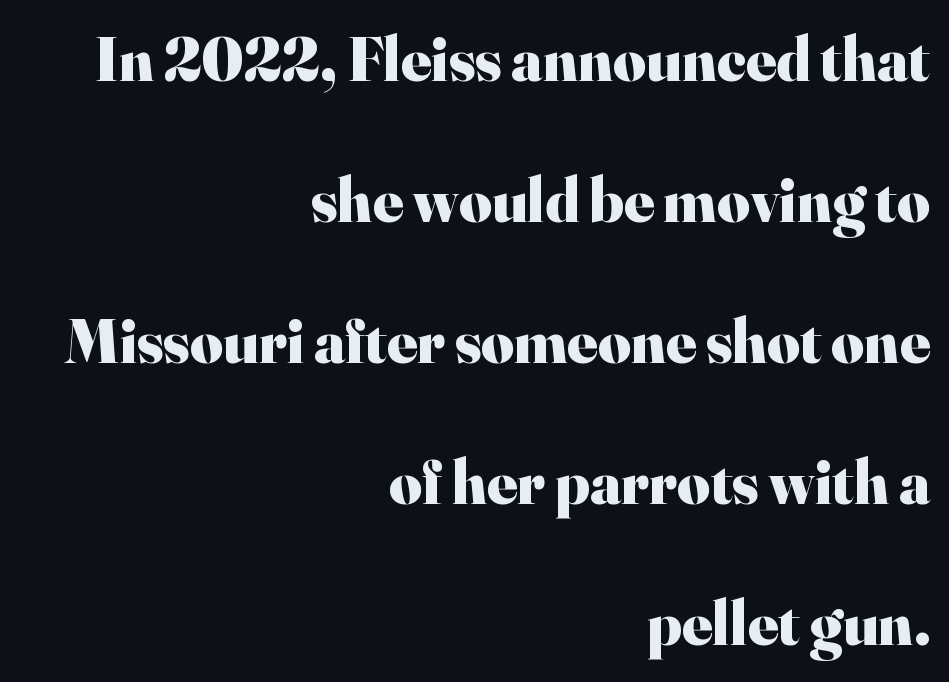
Q: Is the text bold? A: Yes.
Q: Is the text italic (slanted)? A: No, it is upright.
Q: Is the typeface a serif or a sans-serif typeface? A: Serif.
Q: Is the text underlined? A: No.
Q: How is the paragraph aligned? A: Right-aligned.
Q: Is the spacing between letters normal or unusually wide? A: Normal.
Q: Is the spacing between lines tight, normal or loose? A: Loose.
Q: Width (condensed, normal, or wide)? A: Normal.
Q: Stroke contrast? A: High.
Q: x-height? A: Small.
Q: Monospaced? A: No.
